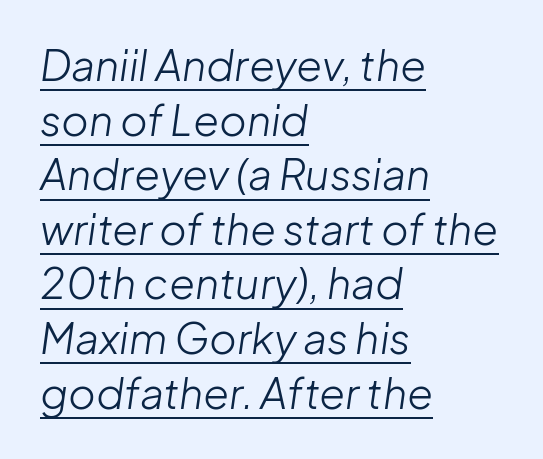
Q: Is the text bold? A: No.
Q: Is the text italic (slanted)? A: Yes, it leans right by about 8 degrees.
Q: Is the text underlined? A: Yes.
Q: How is the paragraph aligned? A: Left-aligned.
Q: Is the spacing between letters normal or unusually wide? A: Normal.
Q: Is the spacing between lines tight, normal or loose? A: Normal.
Q: Width (condensed, normal, or wide)? A: Normal.
Q: Stroke contrast? A: Low.
Q: x-height? A: Medium.
Q: Monospaced? A: No.
